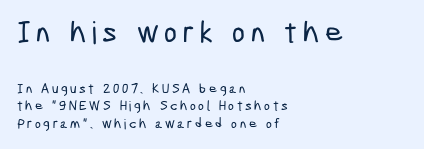
Q: Is the typeface a serif or a sans-serif typeface? A: Sans-serif.
Q: Is the text underlined? A: No.
Q: How is the paragraph aligned? A: Left-aligned.
Q: Is the spacing between lines tight, normal or loose? A: Normal.
Q: Which block of text is set in a larger size, the first (top) or the second (bottom)? A: The first (top) one.
Q: Width (condensed, normal, or wide)? A: Condensed.
Q: Stroke contrast? A: Low.
Q: x-height? A: Medium.
Q: Monospaced? A: No.
